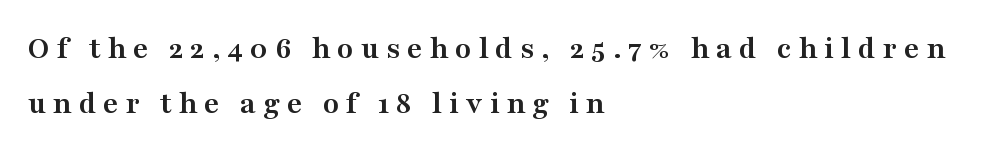
{"serif": "yes", "italic": "no", "bold": "yes", "weight": "semibold", "width": "wide", "stroke_contrast": "medium", "x_height": "medium", "monospaced": "no", "underline": "no", "align": "left", "line_spacing": "normal", "line_spacing_ratio": 1.66, "letter_spacing": "wide", "letter_spacing_em": 0.21, "glyph_px": 33}
